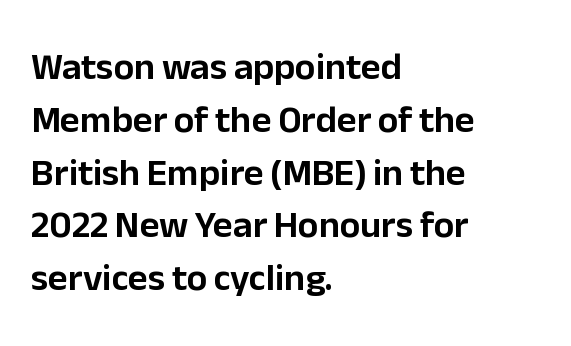
{"serif": "no", "italic": "no", "width": "normal", "stroke_contrast": "low", "x_height": "medium", "monospaced": "no", "underline": "no", "align": "left", "line_spacing": "normal", "line_spacing_ratio": 1.39, "letter_spacing": "normal", "letter_spacing_em": 0.0, "glyph_px": 38}
